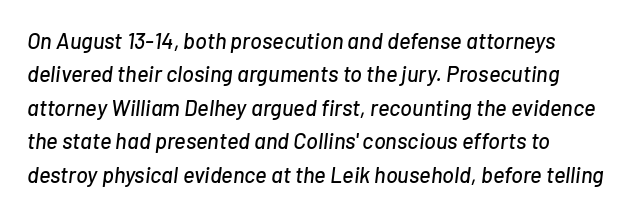
{"italic": "yes", "lean": "right", "slant_degrees": 7, "underline": "no", "align": "left", "line_spacing": "normal", "line_spacing_ratio": 1.52, "letter_spacing": "normal", "letter_spacing_em": 0.0, "glyph_px": 22}
